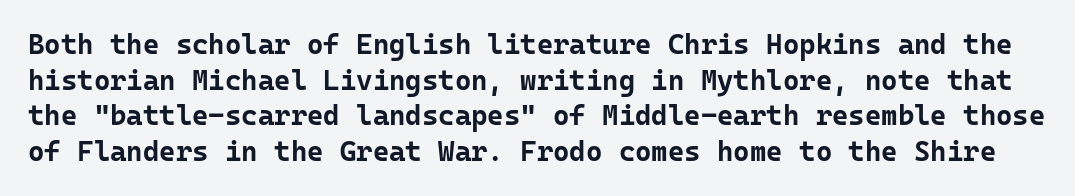
The image shows 28 px bold sans-serif type, upright, monospaced; set normal line spacing (1.27x), normal letter spacing, not underlined; low stroke contrast and a medium x-height.
